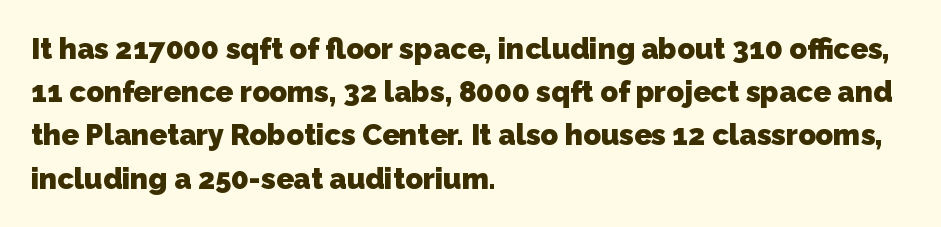
{"serif": "no", "bold": "yes", "weight": "heavy", "width": "normal", "stroke_contrast": "low", "x_height": "medium", "monospaced": "no", "underline": "no", "align": "left", "line_spacing": "normal", "line_spacing_ratio": 1.49, "letter_spacing": "normal", "letter_spacing_em": 0.0, "glyph_px": 29}
